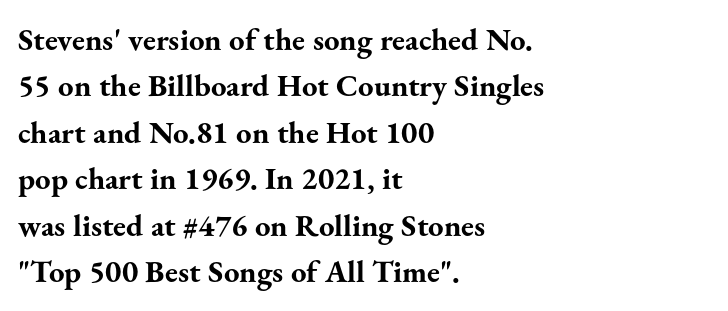
{"serif": "yes", "italic": "no", "bold": "yes", "weight": "bold", "width": "normal", "stroke_contrast": "medium", "x_height": "small", "monospaced": "no", "underline": "no", "align": "left", "line_spacing": "normal", "line_spacing_ratio": 1.5, "letter_spacing": "normal", "letter_spacing_em": 0.0, "glyph_px": 31}
